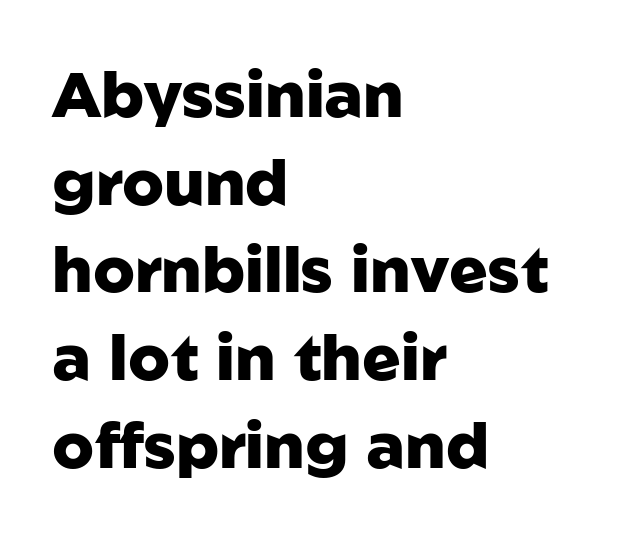
Q: Is the text bold? A: Yes.
Q: Is the text italic (slanted)? A: No, it is upright.
Q: Is the typeface a serif or a sans-serif typeface? A: Sans-serif.
Q: Is the text underlined? A: No.
Q: How is the paragraph aligned? A: Left-aligned.
Q: Is the spacing between letters normal or unusually wide? A: Normal.
Q: Is the spacing between lines tight, normal or loose? A: Normal.
Q: Width (condensed, normal, or wide)? A: Normal.
Q: Stroke contrast? A: Low.
Q: x-height? A: Medium.
Q: Monospaced? A: No.
